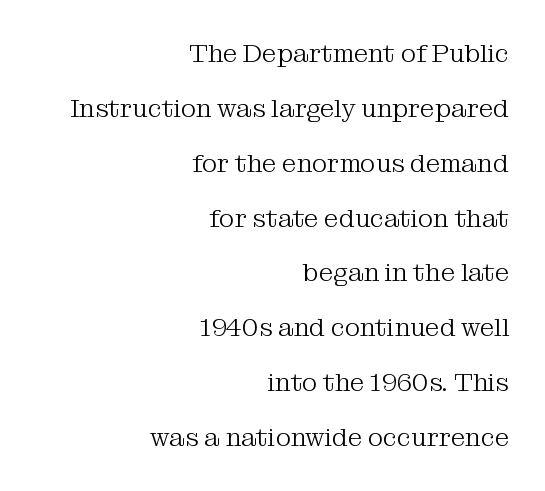
{"italic": "no", "bold": "no", "underline": "no", "align": "right", "line_spacing": "loose", "line_spacing_ratio": 2.11, "letter_spacing": "normal", "letter_spacing_em": 0.0, "glyph_px": 26}
